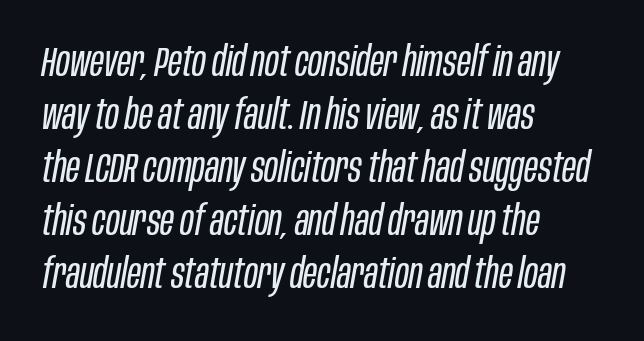
Inter-character spacing is left at the font's built-in metrics. The passage shown stacks its lines at a standard gap. The passage shown is not underscored anywhere. The font's italic variant was chosen for this text. Varying glyph widths throughout — classic text-font behaviour.
